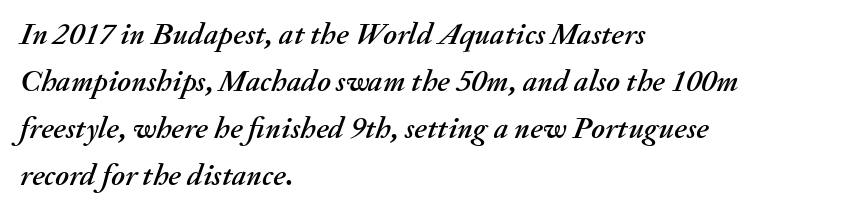
The image shows 31 px text type, italic (leaning right); set left-aligned, normal line spacing (1.52x), normal letter spacing, not underlined; medium stroke contrast and a small x-height.
